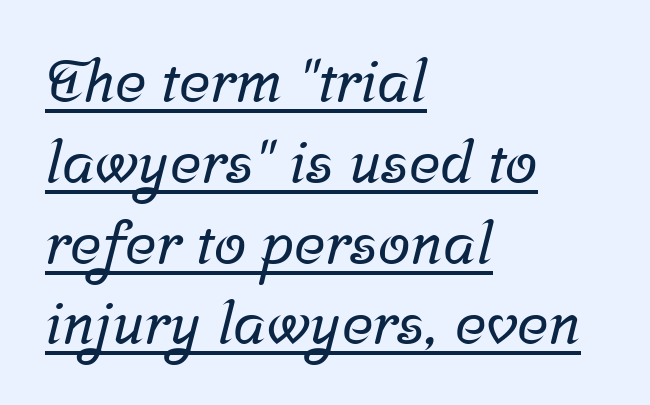
The image shows 59 px text type; set left-aligned, normal line spacing (1.37x), normal letter spacing, underlined; low stroke contrast and a medium x-height.
